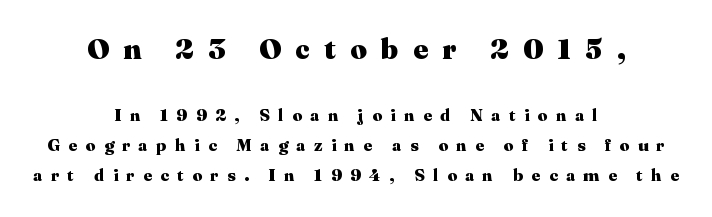
{"serif": "yes", "italic": "no", "bold": "yes", "weight": "heavy", "width": "normal", "stroke_contrast": "medium", "x_height": "medium", "monospaced": "no", "underline": "no", "align": "center", "line_spacing_ratio": 1.76, "letter_spacing": "wide", "letter_spacing_em": 0.49, "larger_block": "first", "size_ratio": 1.71, "glyph_px": 29}
